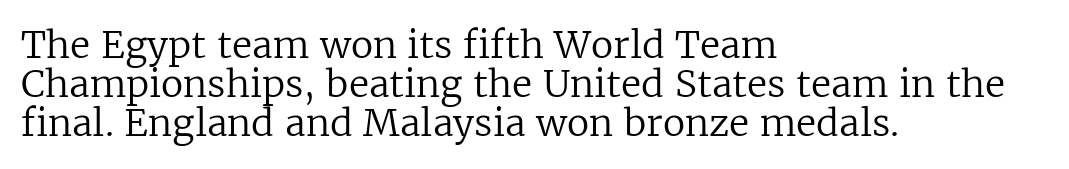
The line-height multiplier appears low, near solid setting. You could not count columns in this text — the font is proportionally spaced. Bare-footed words on every line. A classic flush-left, rag-right setting is used for this passage. Type style note: has serifs.
